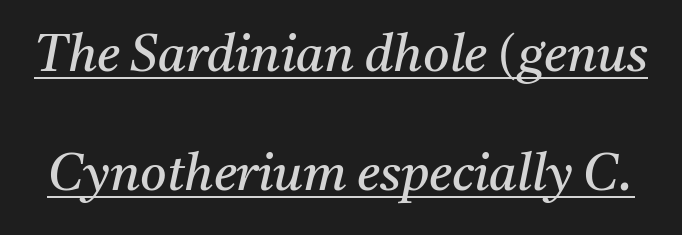
The image shows 51 px regular-weight serif type, italic (leaning right); set loose line spacing (2.33x), normal letter spacing, underlined; medium stroke contrast and a medium x-height.
